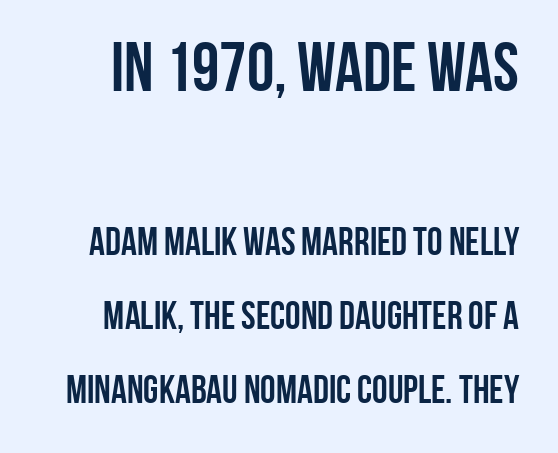
Unlike italic type, these characters show no tilt at all. A bare baseline throughout the passage. The typesetting leans heavy: a genuine bold. The passage shown stacks its lines with a broad gap.
